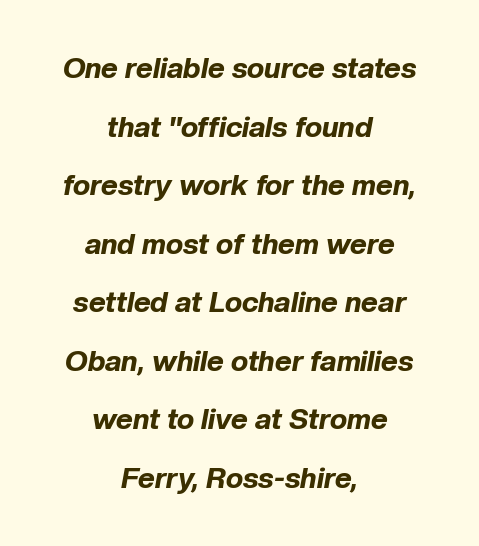
{"italic": "yes", "lean": "right", "slant_degrees": 10, "bold": "yes", "weight": "bold", "width": "normal", "stroke_contrast": "low", "x_height": "medium", "monospaced": "no", "underline": "no", "align": "center", "line_spacing": "loose", "line_spacing_ratio": 2.02, "letter_spacing": "normal", "letter_spacing_em": 0.0, "glyph_px": 29}
